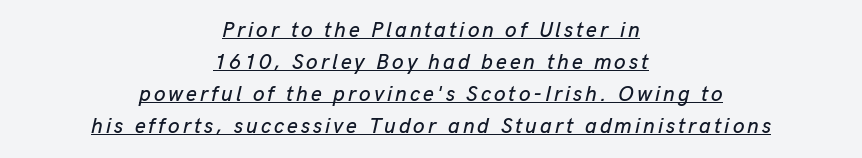
{"italic": "yes", "lean": "right", "slant_degrees": 13, "underline": "yes", "align": "center", "line_spacing": "normal", "line_spacing_ratio": 1.52, "glyph_px": 21}
